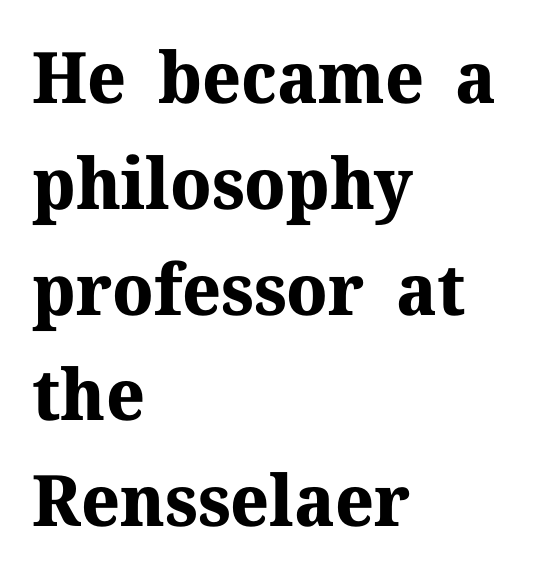
The image shows 71 px bold serif type, upright; set left-aligned, normal line spacing (1.49x), normal letter spacing, not underlined; medium stroke contrast and a medium x-height.
